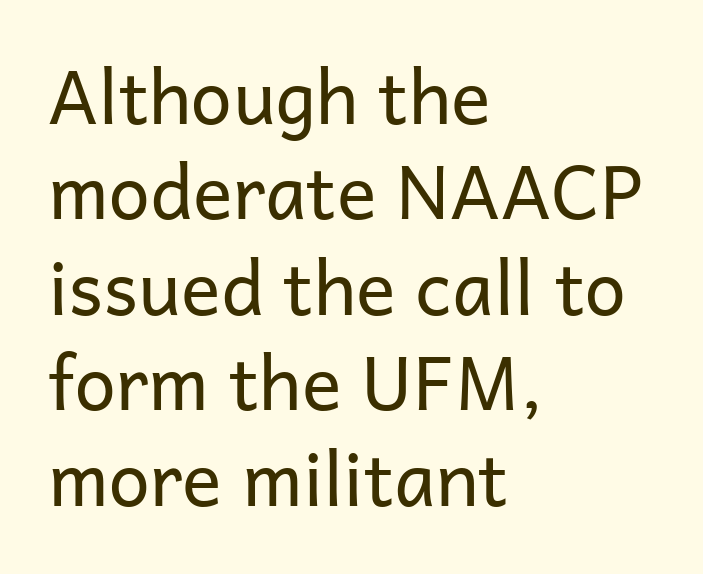
Stems and bowls with no extra thickness — not bold. The typesetter chose a ragged-right arrangement here. Nope, not italic — everything's standing straight. Evenly set lines give the paragraph a standard silhouette. The foot of each line stays bare and open.
